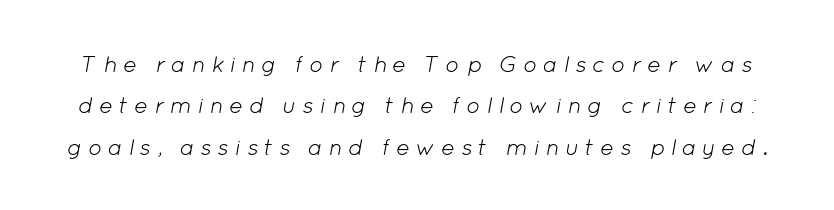
Quick note: underline off. Inter-character spacing is expanded well beyond the font's built-in metrics. Posture: slanted. Is this a heavy cut? Hardly; it is regular or lighter.
